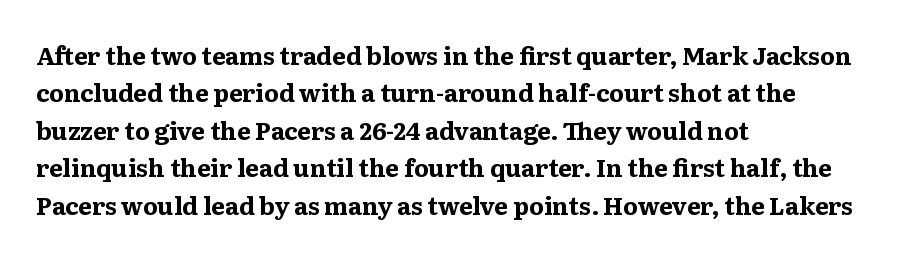
{"italic": "no", "bold": "yes", "underline": "no", "align": "left", "line_spacing": "normal", "line_spacing_ratio": 1.56, "letter_spacing": "normal", "letter_spacing_em": 0.0, "glyph_px": 24}
